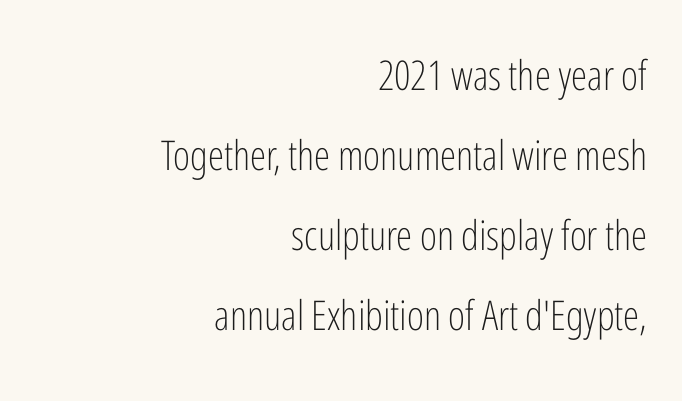
Q: Is the text bold? A: No.
Q: Is the text italic (slanted)? A: No, it is upright.
Q: Is the typeface a serif or a sans-serif typeface? A: Sans-serif.
Q: Is the text underlined? A: No.
Q: How is the paragraph aligned? A: Right-aligned.
Q: Is the spacing between letters normal or unusually wide? A: Normal.
Q: Is the spacing between lines tight, normal or loose? A: Loose.
Q: Width (condensed, normal, or wide)? A: Condensed.
Q: Stroke contrast? A: Low.
Q: x-height? A: Medium.
Q: Monospaced? A: No.
